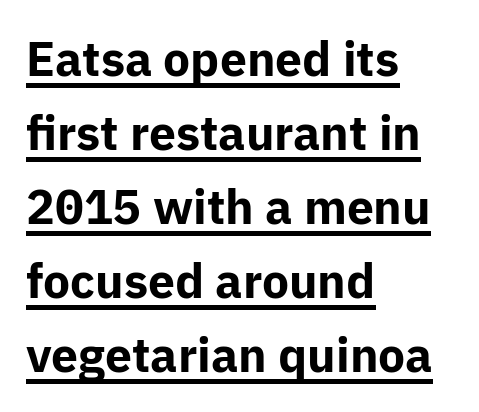
The image shows 48 px bold sans-serif type, upright; set left-aligned, normal line spacing (1.54x), normal letter spacing, underlined; low stroke contrast and a medium x-height.
